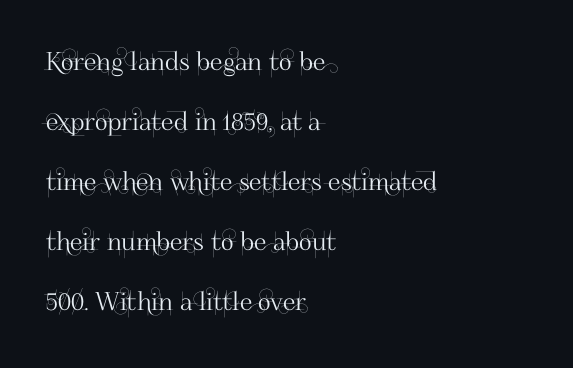
Lines of text with bare space underneath. Line spacing here is loose. The typesetter chose a ragged-right arrangement here. Words appear dense and cohesive because spacing is normal.
